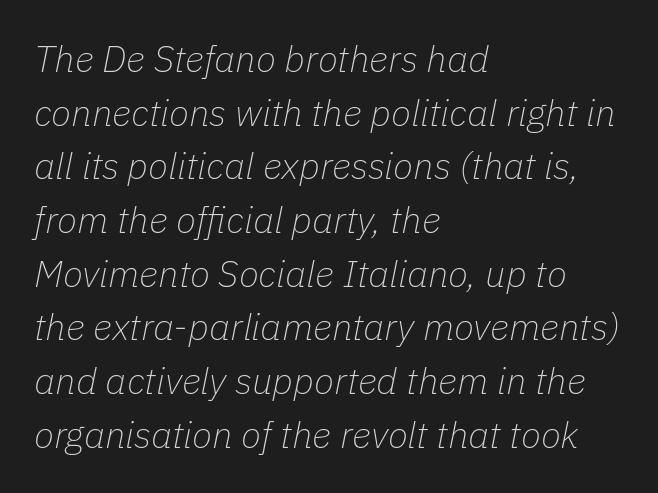
{"italic": "yes", "lean": "right", "slant_degrees": 11, "bold": "no", "weight": "thin", "width": "normal", "stroke_contrast": "low", "x_height": "medium", "monospaced": "no", "underline": "no", "align": "left", "line_spacing": "normal", "line_spacing_ratio": 1.45, "letter_spacing": "normal", "letter_spacing_em": 0.0, "glyph_px": 37}
